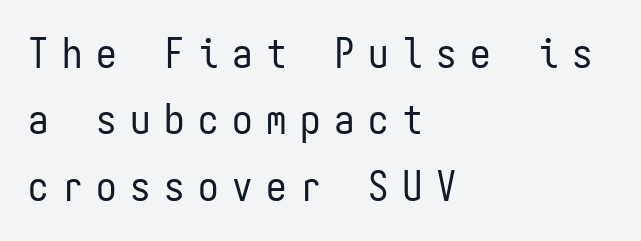
Q: Is the text bold? A: No.
Q: Is the text italic (slanted)? A: No, it is upright.
Q: Is the typeface a serif or a sans-serif typeface? A: Sans-serif.
Q: Is the text underlined? A: No.
Q: How is the paragraph aligned? A: Left-aligned.
Q: Is the spacing between letters normal or unusually wide? A: Unusually wide.
Q: Is the spacing between lines tight, normal or loose? A: Normal.
Q: Width (condensed, normal, or wide)? A: Condensed.
Q: Stroke contrast? A: Low.
Q: x-height? A: Medium.
Q: Monospaced? A: Yes.
